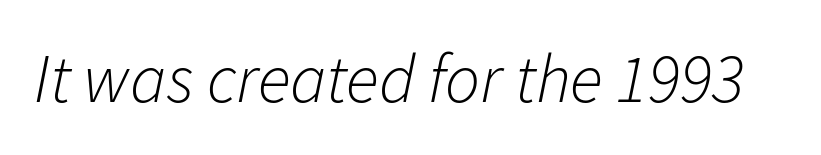
No extra tracking has been applied to these lines. A clean baseline with only descenders dipping below it. The passage shown is typed in a proportional face where columns would drift. The passage shown leans; its letterforms are oblique.
